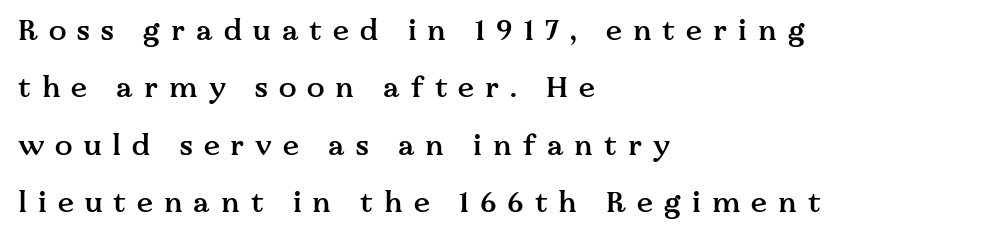
The image shows 29 px semibold serif type, upright; set left-aligned, loose line spacing (1.98x), unusually wide letter spacing (+0.38 em), not underlined; medium stroke contrast and a medium x-height.
